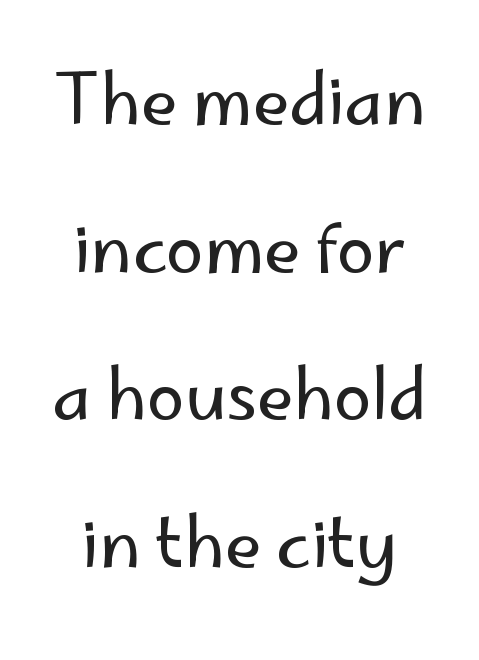
Q: Is the text bold? A: No.
Q: Is the text italic (slanted)? A: No, it is upright.
Q: Is the typeface a serif or a sans-serif typeface? A: Sans-serif.
Q: Is the text underlined? A: No.
Q: Is the spacing between letters normal or unusually wide? A: Normal.
Q: Is the spacing between lines tight, normal or loose? A: Loose.
Q: Width (condensed, normal, or wide)? A: Normal.
Q: Stroke contrast? A: Low.
Q: x-height? A: Small.
Q: Monospaced? A: No.
